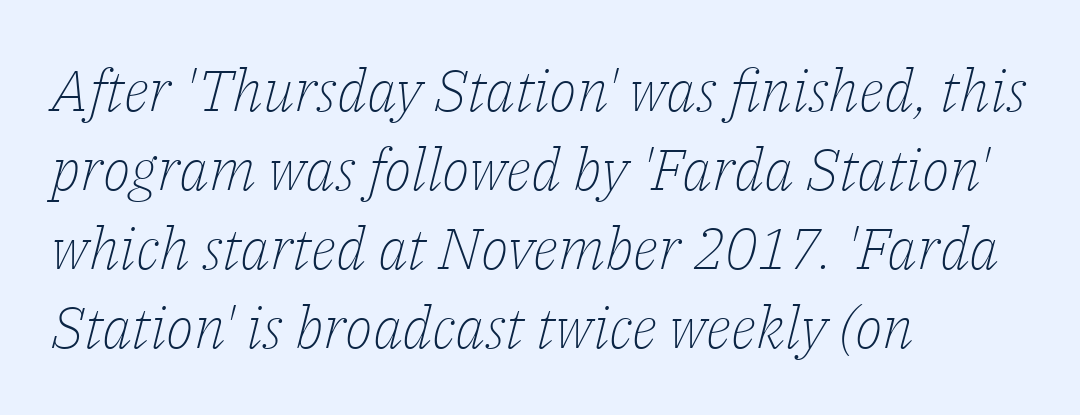
Q: Is the text bold? A: No.
Q: Is the text italic (slanted)? A: Yes, it leans right by about 14 degrees.
Q: Is the typeface a serif or a sans-serif typeface? A: Serif.
Q: Is the text underlined? A: No.
Q: How is the paragraph aligned? A: Left-aligned.
Q: Is the spacing between letters normal or unusually wide? A: Normal.
Q: Is the spacing between lines tight, normal or loose? A: Normal.
Q: Width (condensed, normal, or wide)? A: Normal.
Q: Stroke contrast? A: Low.
Q: x-height? A: Medium.
Q: Monospaced? A: No.
